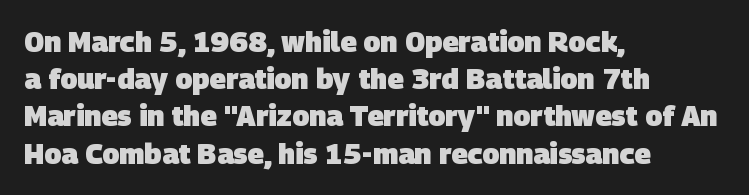
Note the varied advance widths — an 'i' is clearly narrower than an 'm'. The words here are not underlined. Is there much room between lines? A standard amount, neither cramped nor airy. The letters carry no serifs — their stems end cleanly without finishing strokes. Notice how thick the strokes are: this is what a full bold looks like.
